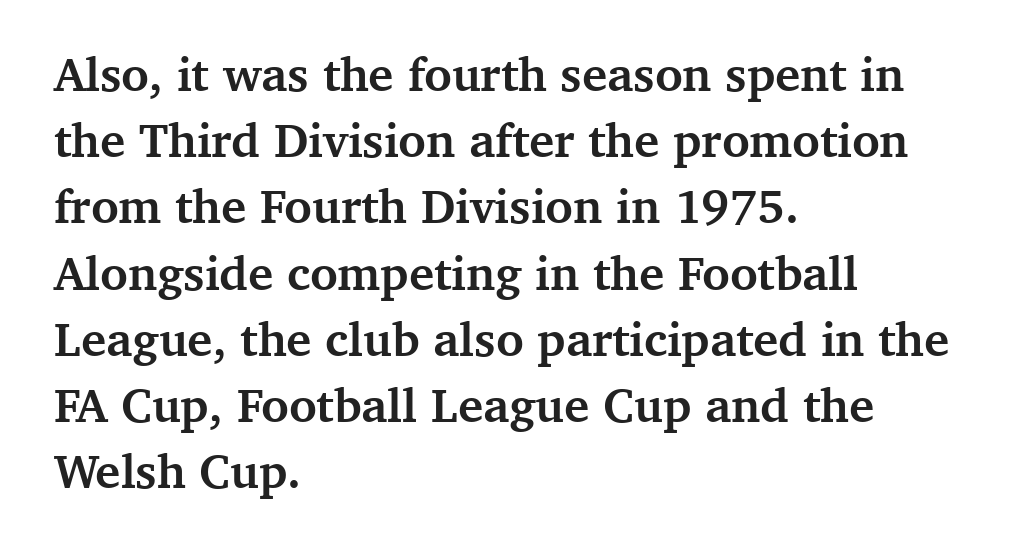
{"serif": "yes", "italic": "no", "bold": "yes", "weight": "semibold", "width": "normal", "stroke_contrast": "medium", "x_height": "medium", "monospaced": "no", "underline": "no", "align": "left", "line_spacing": "normal", "line_spacing_ratio": 1.38, "letter_spacing": "normal", "letter_spacing_em": 0.0, "glyph_px": 48}
